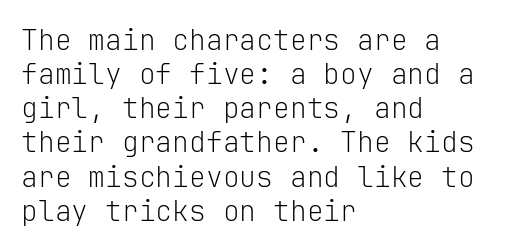
Q: Is the text bold? A: No.
Q: Is the text italic (slanted)? A: No, it is upright.
Q: Is the typeface a serif or a sans-serif typeface? A: Sans-serif.
Q: Is the text underlined? A: No.
Q: How is the paragraph aligned? A: Left-aligned.
Q: Is the spacing between letters normal or unusually wide? A: Normal.
Q: Width (condensed, normal, or wide)? A: Normal.
Q: Stroke contrast? A: Low.
Q: x-height? A: Medium.
Q: Monospaced? A: Yes.
